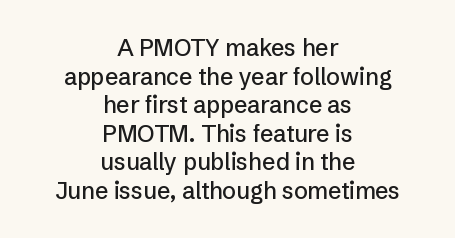
Q: Is the text italic (slanted)? A: No, it is upright.
Q: Is the text underlined? A: No.
Q: How is the paragraph aligned? A: Centered.
Q: Is the spacing between letters normal or unusually wide? A: Normal.
